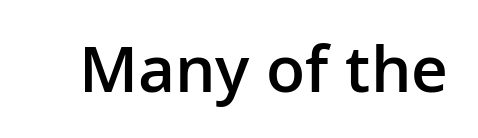
Q: Is the text bold? A: Semi-bold.
Q: Is the text italic (slanted)? A: No, it is upright.
Q: Is the typeface a serif or a sans-serif typeface? A: Sans-serif.
Q: Is the text underlined? A: No.
Q: Is the spacing between letters normal or unusually wide? A: Normal.
Q: Width (condensed, normal, or wide)? A: Normal.
Q: Stroke contrast? A: Low.
Q: x-height? A: Medium.
Q: Monospaced? A: No.
